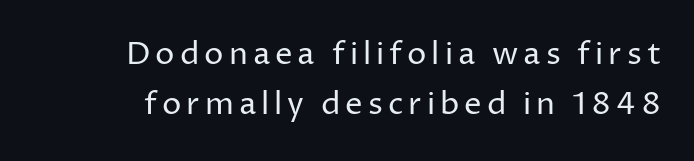
Note the varied advance widths — an 'i' is clearly narrower than an 'm'. Line spacing here is normal. This is the regular roman posture of the typeface. No word sits above an underline. The letterforms sit at book weight or below. Type style note: lacks serifs.
